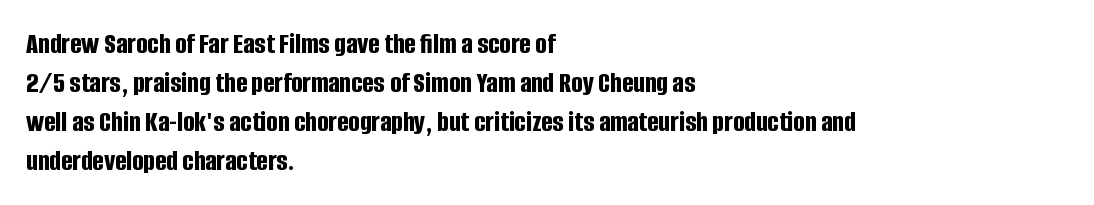
{"serif": "no", "italic": "no", "bold": "yes", "weight": "bold", "width": "condensed", "stroke_contrast": "low", "x_height": "large", "monospaced": "no", "underline": "no", "align": "left", "line_spacing": "normal", "line_spacing_ratio": 1.3, "letter_spacing": "normal", "letter_spacing_em": 0.0, "glyph_px": 30}
